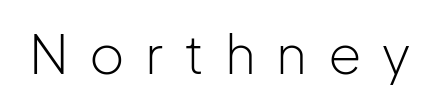
The image shows 54 px light sans-serif type, upright; set unusually wide letter spacing (+0.38 em), not underlined; low stroke contrast and a medium x-height.
